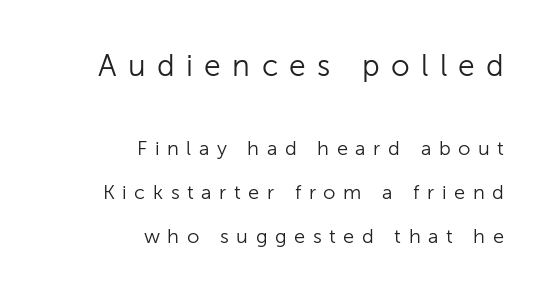
{"serif": "no", "italic": "no", "bold": "no", "weight": "light", "width": "normal", "stroke_contrast": "low", "x_height": "medium", "monospaced": "no", "underline": "no", "align": "right", "line_spacing": "loose", "line_spacing_ratio": 2.18, "letter_spacing": "wide", "letter_spacing_em": 0.38, "larger_block": "first", "size_ratio": 1.5, "glyph_px": 30}
